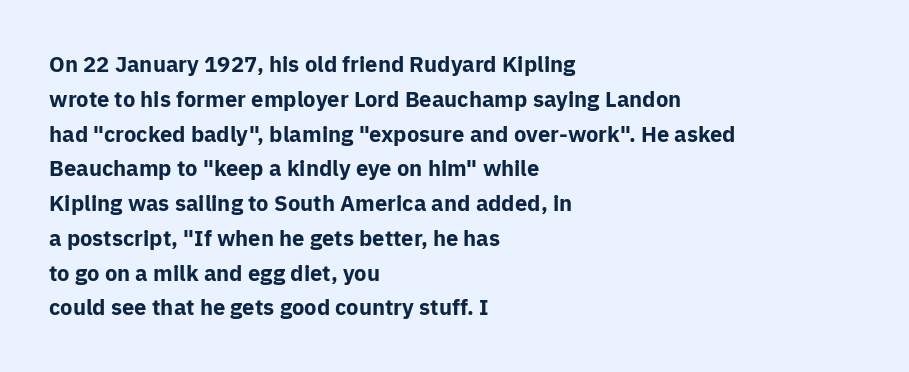
One-word summary of the alignment: left. Characters remain perfectly vertical along every line. Words float on clear page, feet unadorned. Look at the tracking — it's just the regular setting, nothing added.
